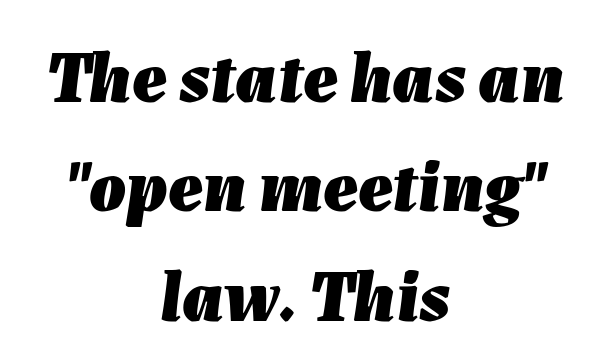
A typesetter would call this proportional, since set widths differ per character. Short note: letters normally spaced. The lines sit at an ordinary, default distance from one another. As a designer I'd log this as weight 700, bold. The baseline area is clear. When letters slant like this, we call the style italic.
